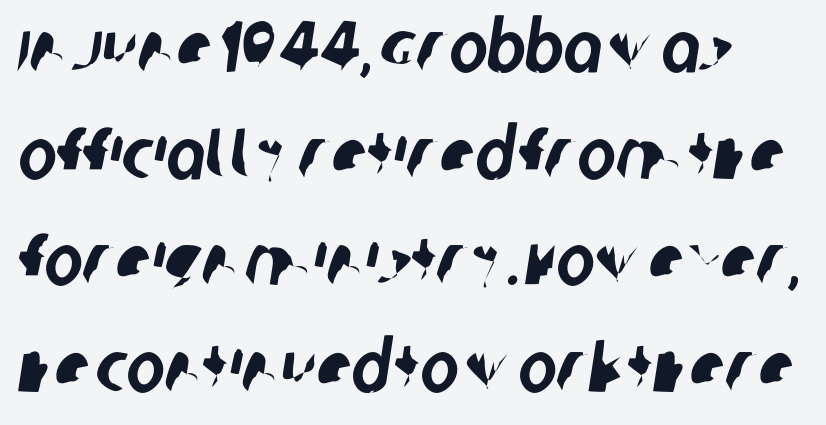
These lines keep a tight, regular rhythm from letter to letter. What kind of face is this? One without serifs — a sans. Spacing verdict: proportional, widths tailored to each character. The lines sit at an ordinary, default distance from one another. Left-aligned paragraph, ragged on the right.
